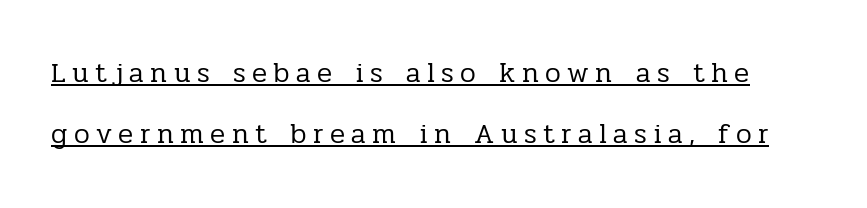
{"serif": "yes", "italic": "no", "bold": "no", "weight": "regular", "width": "normal", "stroke_contrast": "low", "x_height": "medium", "monospaced": "no", "underline": "yes", "line_spacing": "loose", "line_spacing_ratio": 2.19, "letter_spacing": "wide", "letter_spacing_em": 0.23, "glyph_px": 28}
